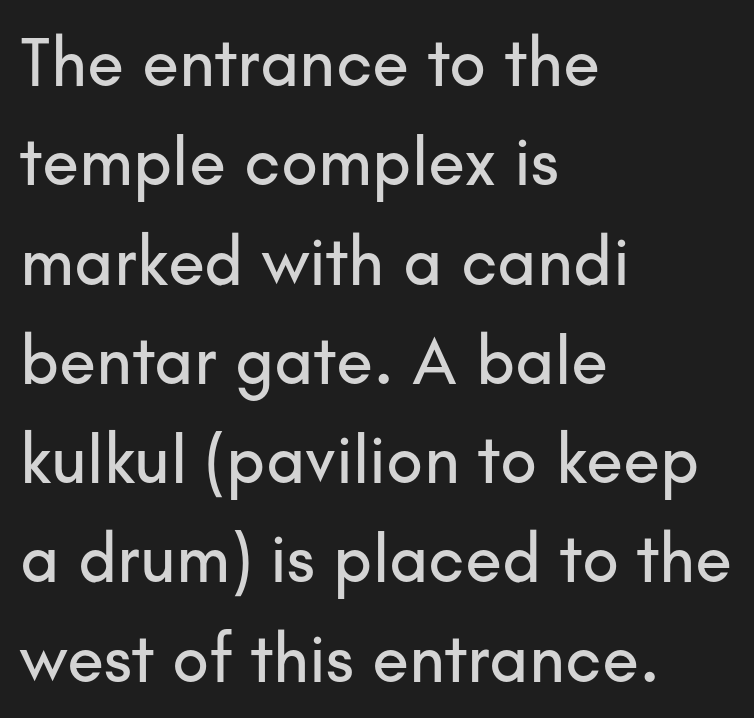
Q: Is the text italic (slanted)? A: No, it is upright.
Q: Is the typeface a serif or a sans-serif typeface? A: Sans-serif.
Q: Is the text underlined? A: No.
Q: How is the paragraph aligned? A: Left-aligned.
Q: Is the spacing between letters normal or unusually wide? A: Normal.
Q: Is the spacing between lines tight, normal or loose? A: Normal.
Q: Width (condensed, normal, or wide)? A: Normal.
Q: Stroke contrast? A: Low.
Q: x-height? A: Small.
Q: Monospaced? A: No.
